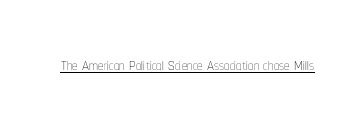
The image shows 22 px text type, upright; set normal letter spacing, underlined.
